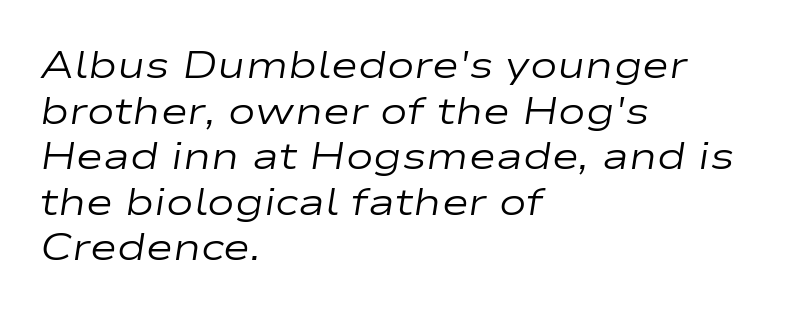
Q: Is the text bold? A: No.
Q: Is the text italic (slanted)? A: Yes, it leans right by about 9 degrees.
Q: Is the text underlined? A: No.
Q: How is the paragraph aligned? A: Left-aligned.
Q: Is the spacing between letters normal or unusually wide? A: Normal.
Q: Width (condensed, normal, or wide)? A: Wide.
Q: Stroke contrast? A: Low.
Q: x-height? A: Medium.
Q: Monospaced? A: No.
